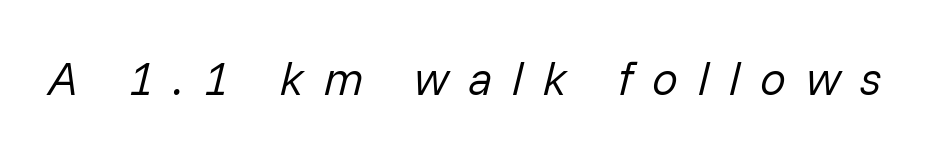
The image shows 46 px regular-weight type, italic (leaning right); set unusually wide letter spacing (+0.43 em), not underlined; low stroke contrast and a medium x-height.
